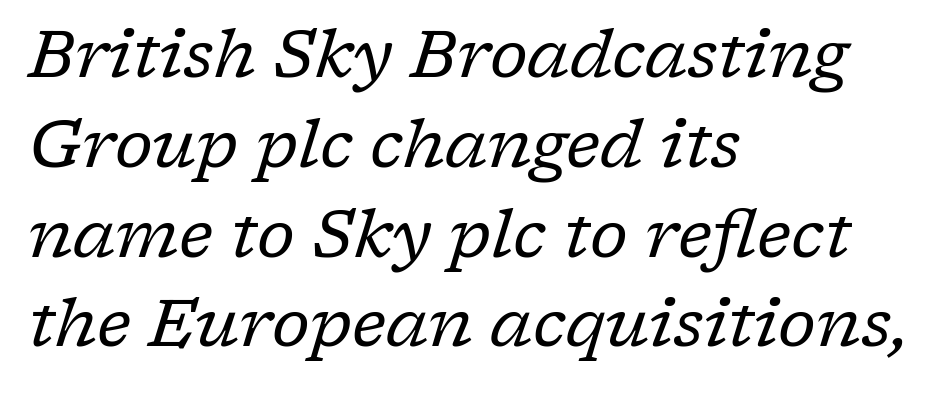
The image shows 66 px regular-weight serif type, italic (leaning right); set left-aligned, normal line spacing (1.36x), normal letter spacing, not underlined; low stroke contrast and a medium x-height.
